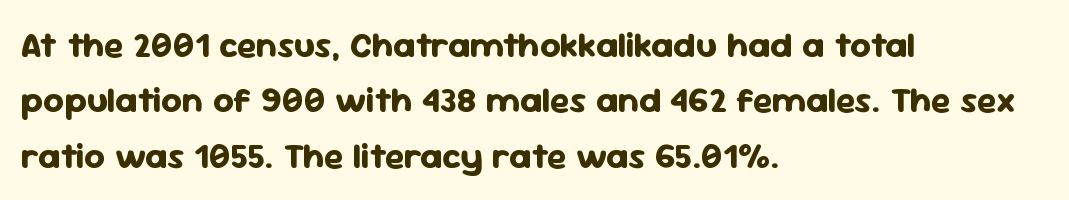
The image shows 36 px bold sans-serif type, upright; set left-aligned, normal line spacing (1.54x), normal letter spacing, not underlined; low stroke contrast and a medium x-height.
